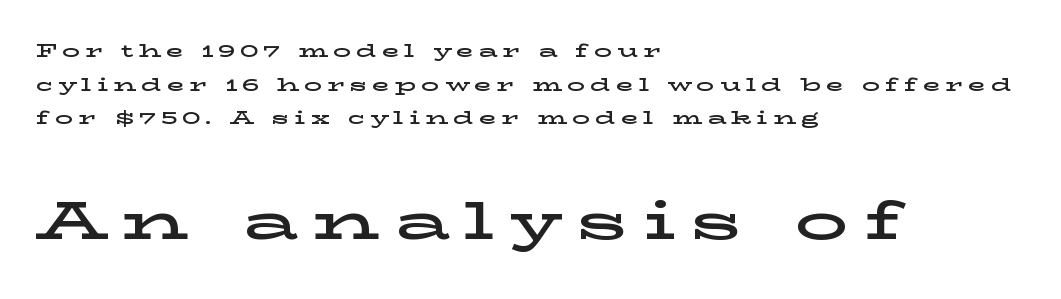
Q: Is the text italic (slanted)? A: No, it is upright.
Q: Is the typeface a serif or a sans-serif typeface? A: Serif.
Q: Is the text underlined? A: No.
Q: How is the paragraph aligned? A: Left-aligned.
Q: Is the spacing between letters normal or unusually wide? A: Unusually wide.
Q: Which block of text is set in a larger size, the first (top) or the second (bottom)? A: The second (bottom) one.
Q: Width (condensed, normal, or wide)? A: Wide.
Q: Stroke contrast? A: Low.
Q: x-height? A: Medium.
Q: Monospaced? A: No.
